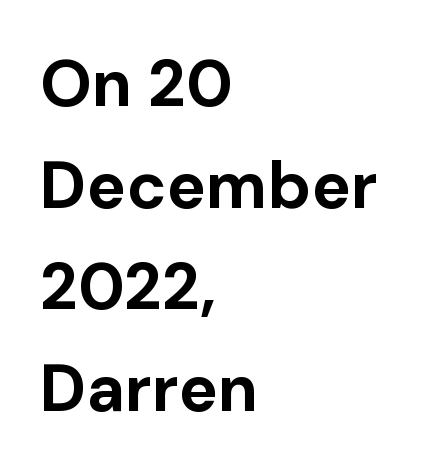
The image shows 66 px bold sans-serif type, upright; set left-aligned, normal line spacing (1.54x), normal letter spacing, not underlined; low stroke contrast and a medium x-height.
